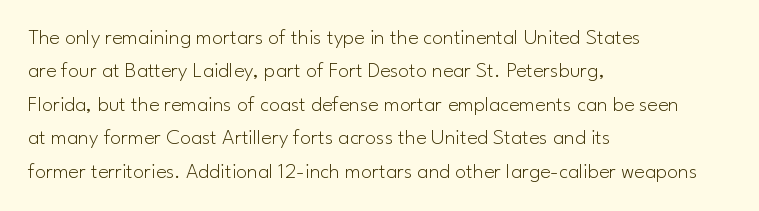
Summary of vertical rhythm: regular, with standard interline spacing. No extra ink here — the face is not bold. Quick note: not italic, upright. Horizontal alignment here is leftward, the default for most running prose.
